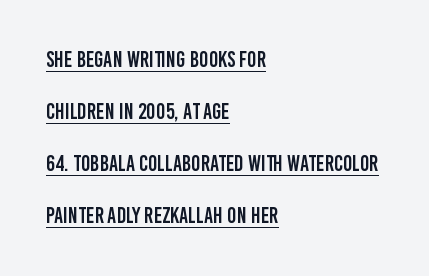
The passage is arranged the way most books set body copy — flush left. The lettering stays uniformly vertical, giving the passage a roman look. Does the leading feel generous? Absolutely, it's lavish. The letters sit at their default tracking, neither squeezed nor spread. The specimen includes a rule beneath the text block's lines.
